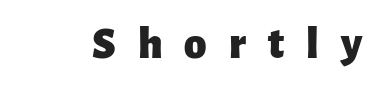
{"serif": "no", "italic": "no", "bold": "yes", "weight": "heavy", "width": "normal", "stroke_contrast": "low", "x_height": "medium", "monospaced": "no", "underline": "no", "letter_spacing": "wide", "letter_spacing_em": 0.49, "glyph_px": 45}
